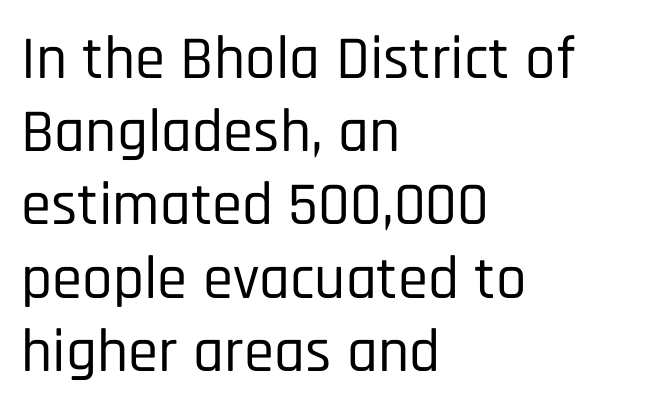
Q: Is the text italic (slanted)? A: No, it is upright.
Q: Is the typeface a serif or a sans-serif typeface? A: Sans-serif.
Q: Is the text underlined? A: No.
Q: How is the paragraph aligned? A: Left-aligned.
Q: Is the spacing between letters normal or unusually wide? A: Normal.
Q: Width (condensed, normal, or wide)? A: Condensed.
Q: Stroke contrast? A: Low.
Q: x-height? A: Large.
Q: Monospaced? A: No.
